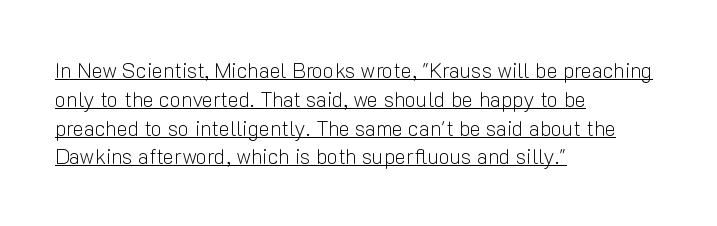
Q: Is the text bold? A: No.
Q: Is the text italic (slanted)? A: No, it is upright.
Q: Is the text underlined? A: Yes.
Q: How is the paragraph aligned? A: Left-aligned.
Q: Is the spacing between letters normal or unusually wide? A: Normal.
Q: Is the spacing between lines tight, normal or loose? A: Normal.
